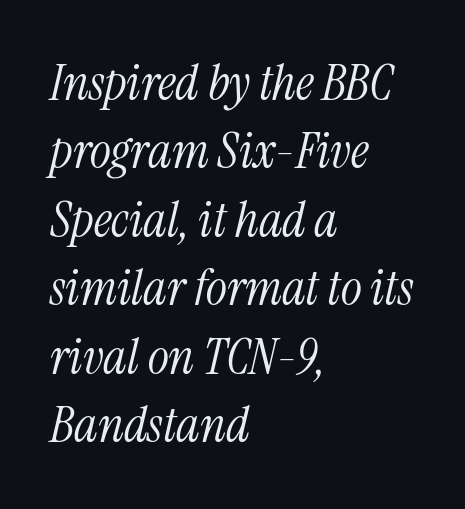
The image shows 50 px light, condensed serif type, italic (leaning right); set left-aligned, normal line spacing (1.37x), normal letter spacing, not underlined; medium stroke contrast and a medium x-height.
